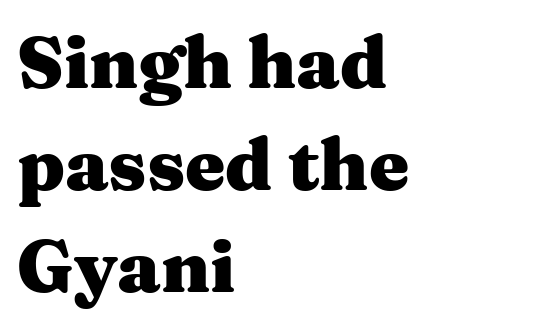
The image shows 72 px heavy, wide serif type, upright; set left-aligned, normal line spacing (1.42x), normal letter spacing, not underlined; medium stroke contrast and a medium x-height.
